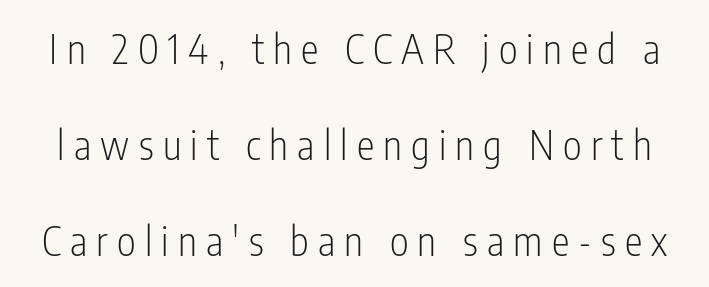
Q: Is the text bold? A: No.
Q: Is the text italic (slanted)? A: No, it is upright.
Q: Is the typeface a serif or a sans-serif typeface? A: Sans-serif.
Q: Is the text underlined? A: No.
Q: Is the spacing between letters normal or unusually wide? A: Unusually wide.
Q: Is the spacing between lines tight, normal or loose? A: Loose.
Q: Width (condensed, normal, or wide)? A: Condensed.
Q: Stroke contrast? A: Low.
Q: x-height? A: Medium.
Q: Monospaced? A: No.
